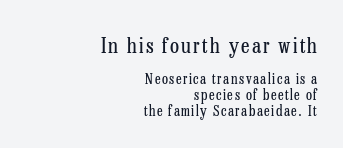
{"italic": "no", "bold": "no", "underline": "no", "align": "right", "line_spacing": "tight", "line_spacing_ratio": 1.12, "larger_block": "first", "size_ratio": 1.5, "glyph_px": 21}
